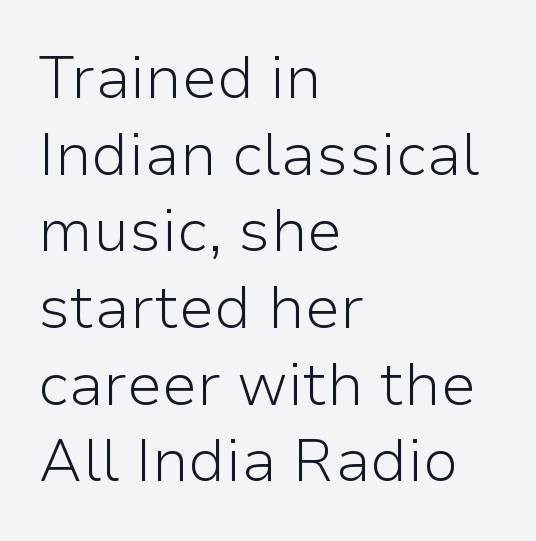
The image shows 59 px light sans-serif type, upright; set left-aligned, normal line spacing (1.3x), normal letter spacing, not underlined; low stroke contrast and a medium x-height.
